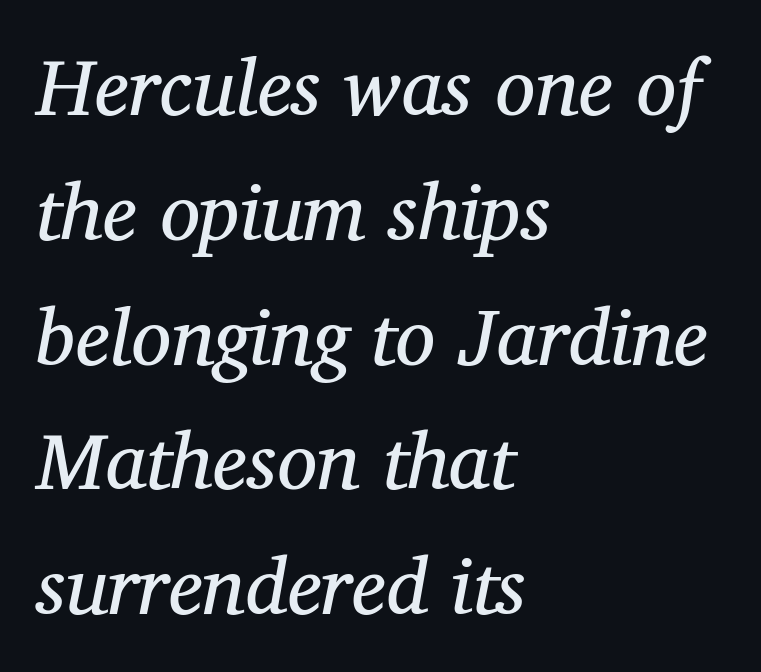
The image shows 80 px regular-weight serif type, italic (leaning right); set left-aligned, normal line spacing (1.56x), normal letter spacing, not underlined; medium stroke contrast and a medium x-height.
